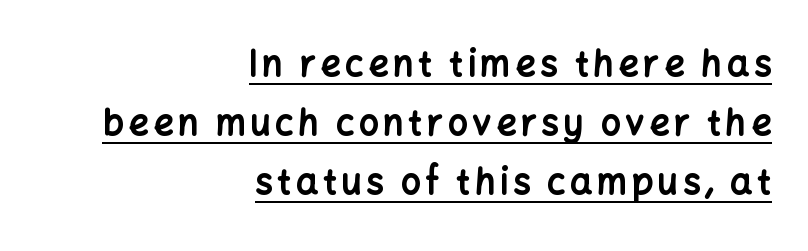
Q: Is the text bold? A: Yes.
Q: Is the text italic (slanted)? A: No, it is upright.
Q: Is the typeface a serif or a sans-serif typeface? A: Sans-serif.
Q: Is the text underlined? A: Yes.
Q: How is the paragraph aligned? A: Right-aligned.
Q: Is the spacing between lines tight, normal or loose? A: Normal.
Q: Width (condensed, normal, or wide)? A: Normal.
Q: Stroke contrast? A: Low.
Q: x-height? A: Medium.
Q: Monospaced? A: No.
